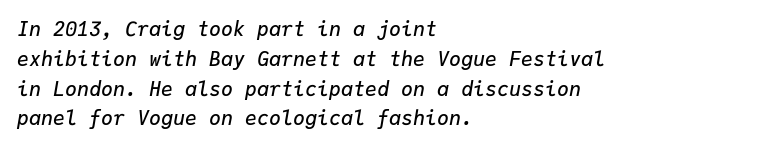
{"italic": "yes", "lean": "right", "slant_degrees": 9, "bold": "semi", "underline": "no", "align": "left", "line_spacing": "normal", "line_spacing_ratio": 1.49, "letter_spacing": "normal", "letter_spacing_em": 0.0, "glyph_px": 20}
